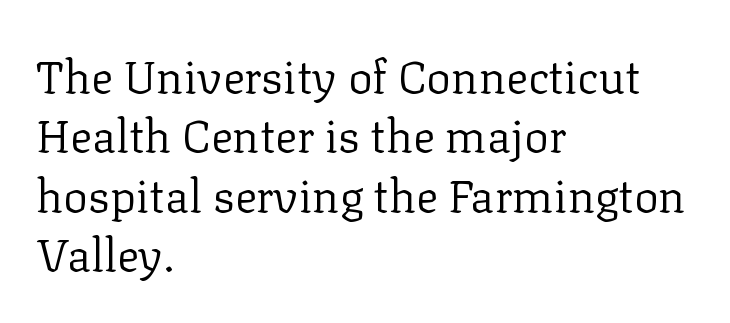
{"serif": "yes", "italic": "no", "bold": "no", "weight": "regular", "width": "normal", "stroke_contrast": "low", "x_height": "medium", "monospaced": "no", "underline": "no", "align": "left", "line_spacing": "normal", "line_spacing_ratio": 1.29, "letter_spacing": "normal", "letter_spacing_em": 0.0, "glyph_px": 46}
